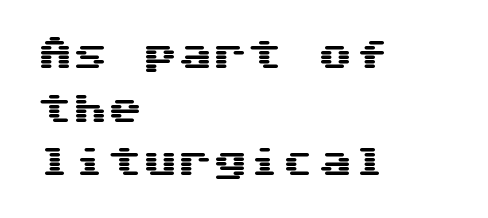
The line texture is even and compact thanks to regular tracking. Each row of text sits above clean, open space. This is the regular roman posture of the typeface. The rendering uses a moderate line-height, typical for paragraphs. One-word summary of the alignment: left. The rendering uses typewriter-style spacing with identical character cells.
